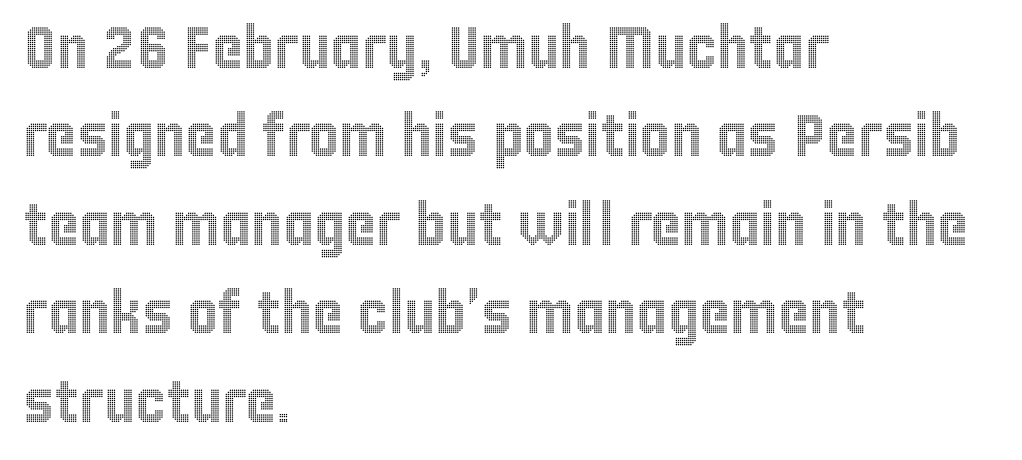
The image shows 59 px condensed type, upright; set left-aligned, normal line spacing (1.5x), normal letter spacing, not underlined; a large x-height.
